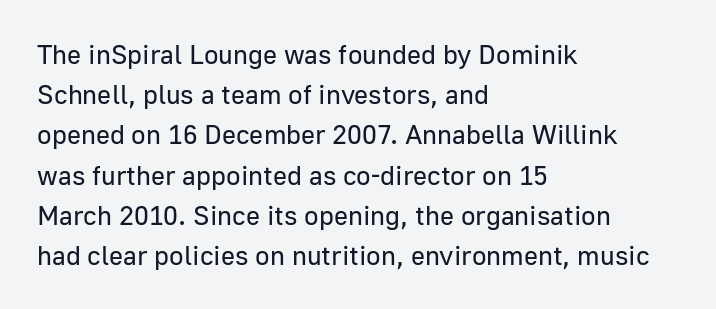
Q: Is the text bold? A: No.
Q: Is the text italic (slanted)? A: No, it is upright.
Q: Is the text underlined? A: No.
Q: How is the paragraph aligned? A: Left-aligned.
Q: Is the spacing between letters normal or unusually wide? A: Normal.
Q: Is the spacing between lines tight, normal or loose? A: Normal.
